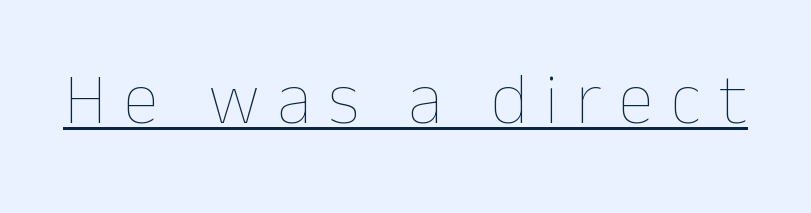
Q: Is the text bold? A: No.
Q: Is the text italic (slanted)? A: No, it is upright.
Q: Is the text underlined? A: Yes.
Q: Is the spacing between letters normal or unusually wide? A: Unusually wide.
Q: Width (condensed, normal, or wide)? A: Normal.
Q: Stroke contrast? A: Low.
Q: x-height? A: Medium.
Q: Monospaced? A: No.
